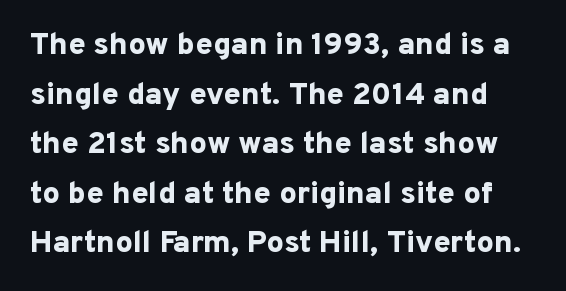
Q: Is the text bold? A: Yes.
Q: Is the text italic (slanted)? A: No, it is upright.
Q: Is the typeface a serif or a sans-serif typeface? A: Sans-serif.
Q: Is the text underlined? A: No.
Q: Is the spacing between letters normal or unusually wide? A: Normal.
Q: Is the spacing between lines tight, normal or loose? A: Normal.
Q: Width (condensed, normal, or wide)? A: Normal.
Q: Stroke contrast? A: Low.
Q: x-height? A: Medium.
Q: Monospaced? A: No.
